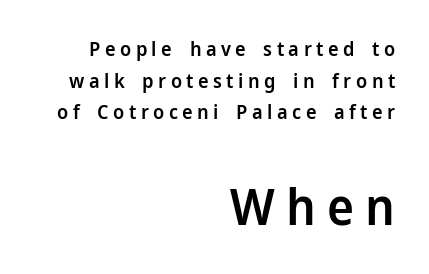
Q: Is the text bold? A: Semi-bold.
Q: Is the text italic (slanted)? A: No, it is upright.
Q: Is the typeface a serif or a sans-serif typeface? A: Sans-serif.
Q: Is the text underlined? A: No.
Q: How is the paragraph aligned? A: Right-aligned.
Q: Is the spacing between letters normal or unusually wide? A: Unusually wide.
Q: Is the spacing between lines tight, normal or loose? A: Normal.
Q: Which block of text is set in a larger size, the first (top) or the second (bottom)? A: The second (bottom) one.
Q: Width (condensed, normal, or wide)? A: Normal.
Q: Stroke contrast? A: Low.
Q: x-height? A: Medium.
Q: Monospaced? A: No.
